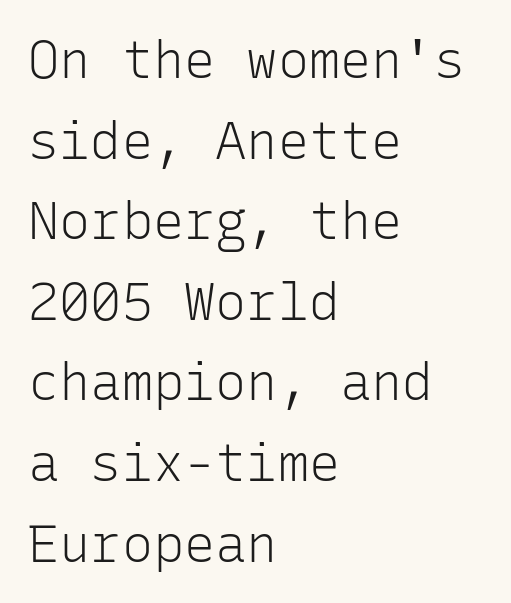
The image shows 52 px light sans-serif type, upright, monospaced; set left-aligned, normal line spacing (1.55x), normal letter spacing, not underlined; low stroke contrast and a medium x-height.
